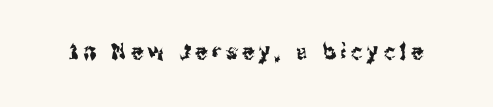
Q: Is the text italic (slanted)? A: No, it is upright.
Q: Is the text underlined? A: No.
Q: Is the spacing between letters normal or unusually wide? A: Unusually wide.
